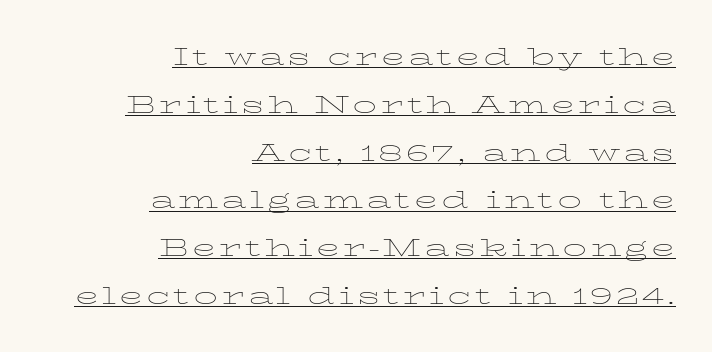
Q: Is the text bold? A: No.
Q: Is the text italic (slanted)? A: No, it is upright.
Q: Is the text underlined? A: Yes.
Q: How is the paragraph aligned? A: Right-aligned.
Q: Is the spacing between lines tight, normal or loose? A: Loose.
